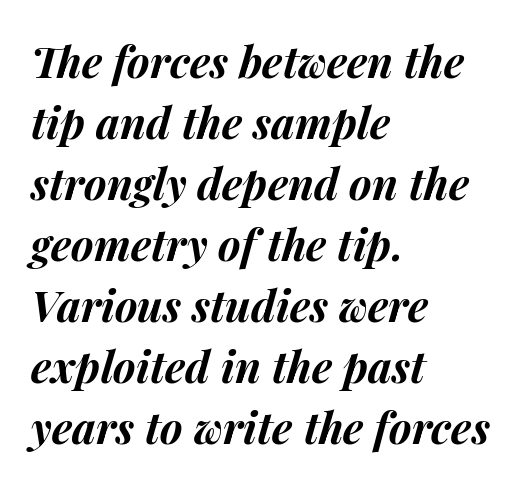
Underline: absent. Quick note: italic. Compared with a centered layout, this one pins lines to the left instead. Spacing between characters is what you'd get straight out of the box. In terms of leading, this rendering sits right in the middle.
